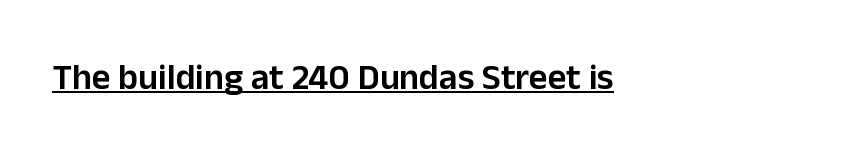
The image shows 36 px semibold sans-serif type, upright; set left-aligned, normal letter spacing, underlined; low stroke contrast and a medium x-height.
